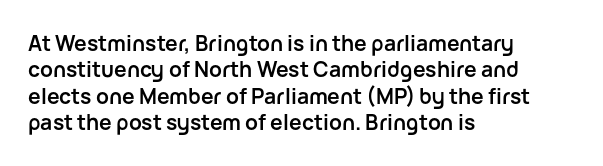
{"italic": "no", "bold": "yes", "underline": "no", "align": "left", "line_spacing": "normal", "line_spacing_ratio": 1.26, "letter_spacing": "normal", "letter_spacing_em": 0.0, "glyph_px": 21}
